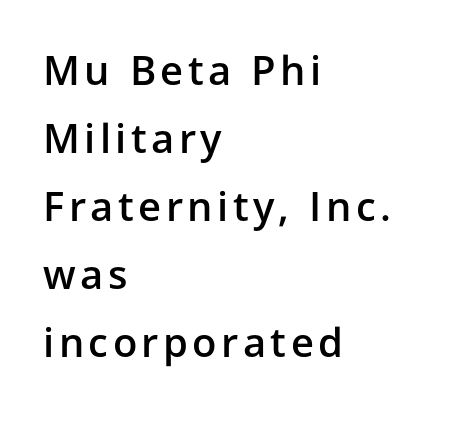
Q: Is the text bold? A: Semi-bold.
Q: Is the text italic (slanted)? A: No, it is upright.
Q: Is the typeface a serif or a sans-serif typeface? A: Sans-serif.
Q: Is the text underlined? A: No.
Q: How is the paragraph aligned? A: Left-aligned.
Q: Is the spacing between lines tight, normal or loose? A: Normal.
Q: Width (condensed, normal, or wide)? A: Normal.
Q: Stroke contrast? A: Low.
Q: x-height? A: Medium.
Q: Monospaced? A: No.
